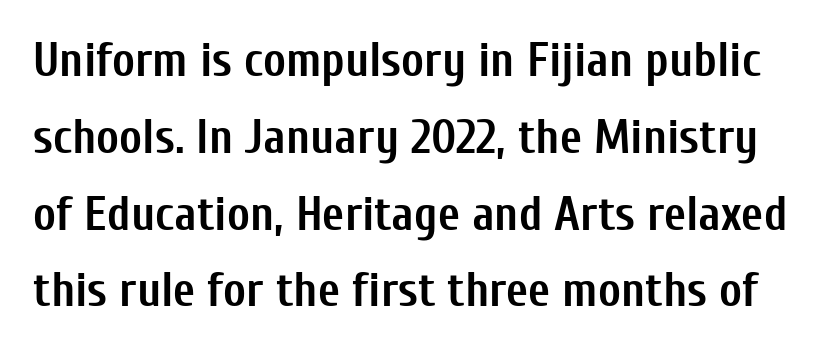
Do the letters lean? They stand straight. Honestly, the row spacing looks completely unremarkable. I'd call this a sans setting — the letters go barefoot. Chunky letters — that's bold for sure. Spacing between characters is what you'd get straight out of the box. Decoration check: the copy has no underline.
